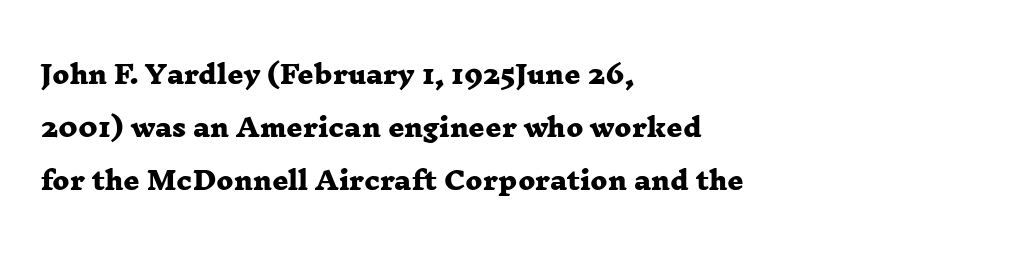
{"bold": "yes", "underline": "no", "align": "left", "line_spacing": "loose", "line_spacing_ratio": 2.13, "letter_spacing": "normal", "letter_spacing_em": 0.0, "glyph_px": 25}
